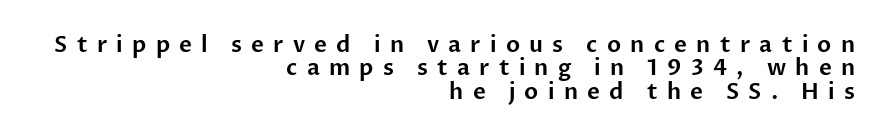
The image shows 22 px text type, upright; set right-aligned, tight line spacing (1.06x), unusually wide letter spacing (+0.42 em), not underlined.
